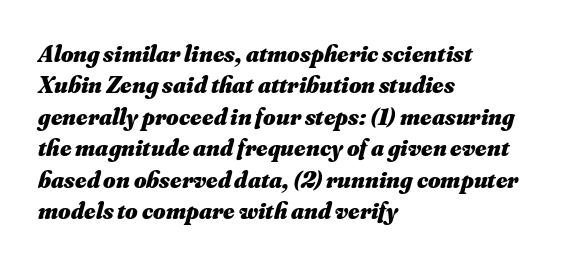
The image shows 24 px bold type, italic (leaning right); set left-aligned, normal line spacing (1.31x), normal letter spacing, not underlined.
